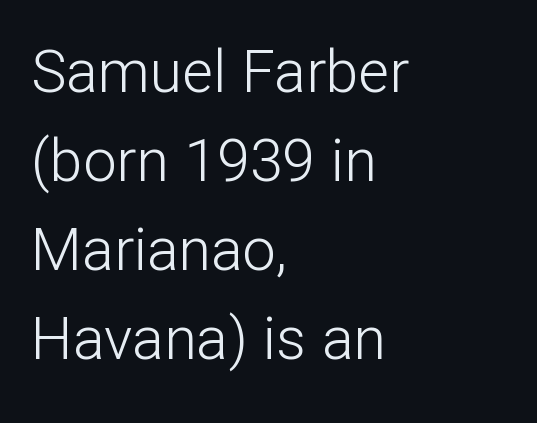
{"serif": "no", "italic": "no", "bold": "no", "weight": "light", "width": "normal", "stroke_contrast": "low", "x_height": "medium", "monospaced": "no", "underline": "no", "align": "left", "line_spacing": "normal", "line_spacing_ratio": 1.51, "letter_spacing": "normal", "letter_spacing_em": 0.0, "glyph_px": 59}
